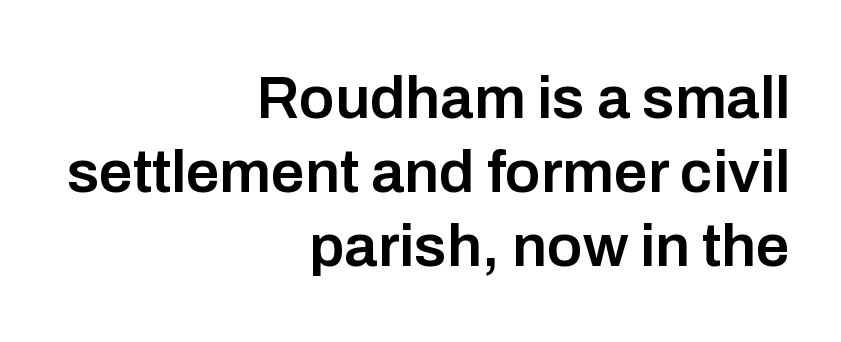
The image shows 60 px semibold sans-serif type, upright; set right-aligned, line spacing 1.23x, normal letter spacing, not underlined; low stroke contrast and a medium x-height.
